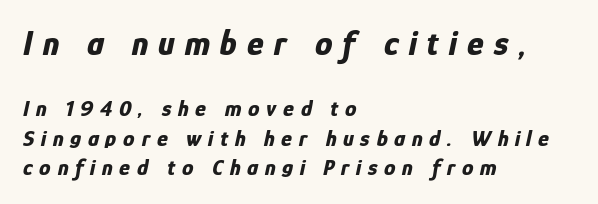
An italicized treatment has been applied to the whole sample. Weight: bold. Check under the words: just untouched page. These lines have a slow, spaced-out rhythm from letter to letter. A student would notice the top passage is typeset larger than what follows. The designer left line spacing at the default.
